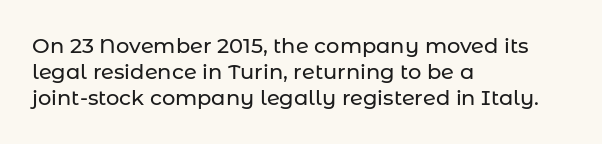
Q: Is the text italic (slanted)? A: No, it is upright.
Q: Is the text underlined? A: No.
Q: How is the paragraph aligned? A: Left-aligned.
Q: Is the spacing between letters normal or unusually wide? A: Normal.
